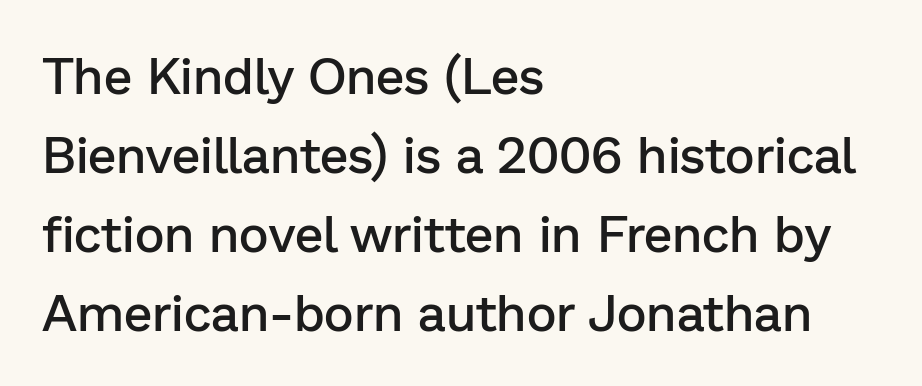
{"serif": "no", "italic": "no", "bold": "semi", "weight": "semibold", "width": "normal", "stroke_contrast": "low", "x_height": "medium", "monospaced": "no", "underline": "no", "align": "left", "line_spacing": "normal", "line_spacing_ratio": 1.55, "letter_spacing": "normal", "letter_spacing_em": 0.0, "glyph_px": 51}
